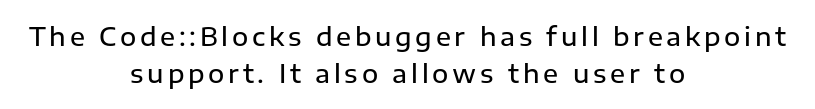
{"italic": "no", "bold": "semi", "underline": "no", "align": "center", "line_spacing": "normal", "line_spacing_ratio": 1.47, "glyph_px": 25}
